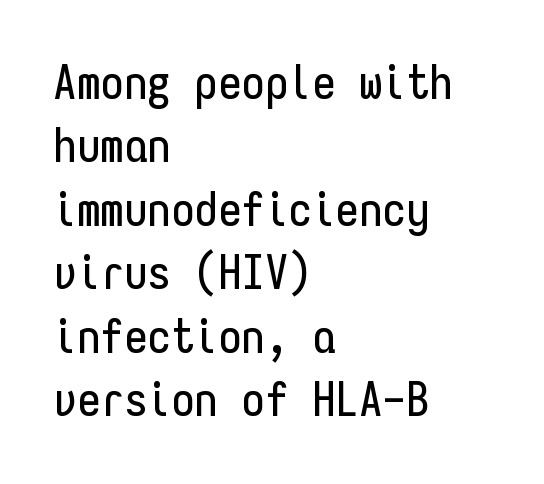
The image shows 47 px condensed sans-serif type, upright, monospaced; set left-aligned, normal line spacing (1.35x), normal letter spacing, not underlined; low stroke contrast and a medium x-height.
